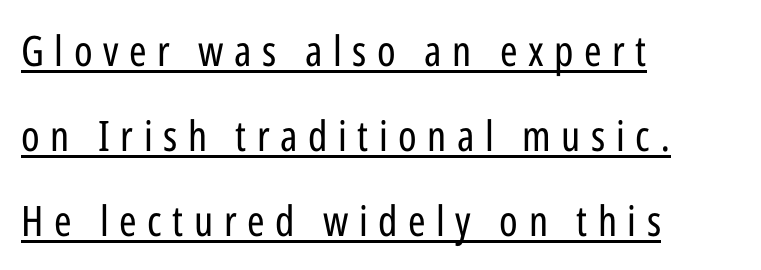
You could fit nearly another row in the gap between these rows. The specimen includes a rule beneath the text block's lines. The glyphs in this specimen are sans serif. Quick note: not italic, upright. Compared with a typical body face, this is equally light or lighter still.
